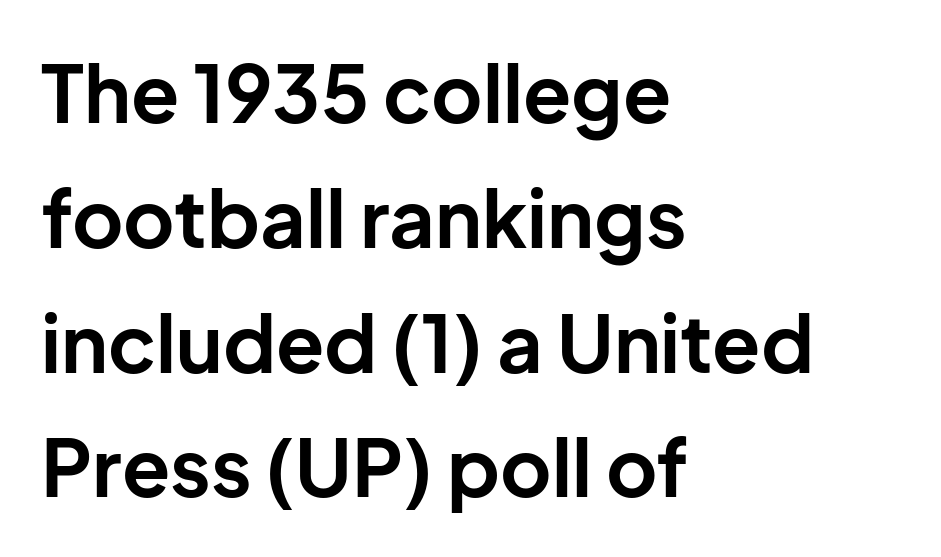
No italicization has been applied; the sample stays upright. In terms of weight, the rendering is a true, heavy bold. Think of a printed novel: that variable character pitch is what you see here. The glyphs are unaccompanied by any horizontal stroke below them. The type is set solid horizontally, with unmodified tracking.
